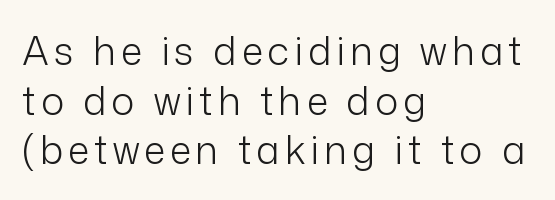
The image shows 39 px light sans-serif type, upright; set left-aligned, normal line spacing (1.27x), not underlined; low stroke contrast and a medium x-height.
